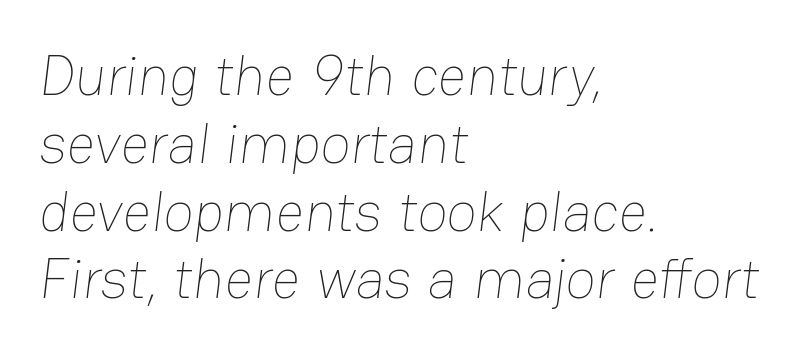
Q: Is the text bold? A: No.
Q: Is the text underlined? A: No.
Q: How is the paragraph aligned? A: Left-aligned.
Q: Is the spacing between letters normal or unusually wide? A: Normal.
Q: Width (condensed, normal, or wide)? A: Normal.
Q: Stroke contrast? A: Low.
Q: x-height? A: Medium.
Q: Monospaced? A: No.
